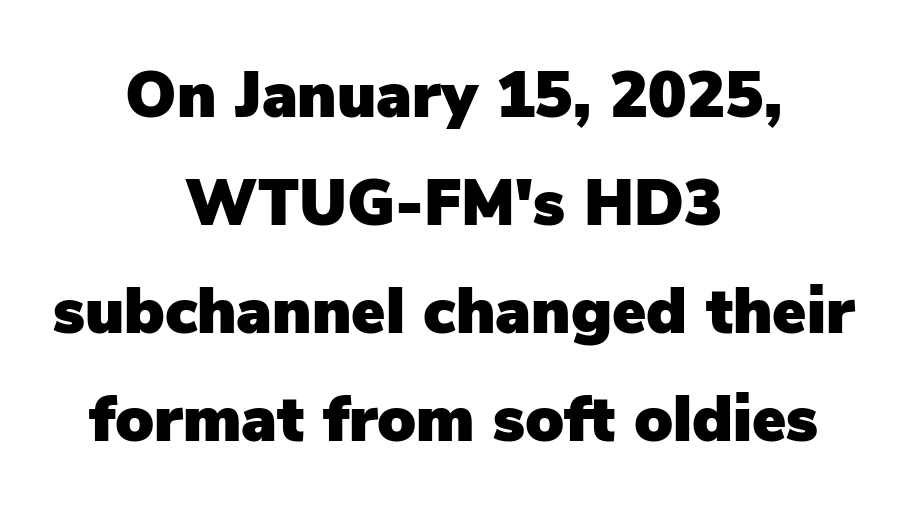
The image shows 64 px sans-serif type, upright; set centered, normal line spacing (1.69x), normal letter spacing, not underlined; low stroke contrast and a medium x-height.
